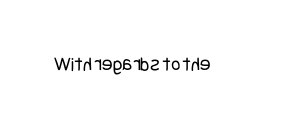
The image shows 20 px text type, upright; set normal letter spacing, not underlined.
